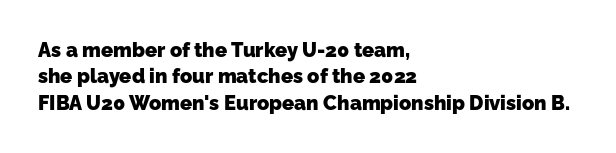
Honestly, there is no underline to notice here at all. Line spacing here is normal. The rendering anchors every line to the left-hand side. What stands out about the letter spacing? Nothing — it is the standard amount. As a designer I'd log this as weight 700, bold.
